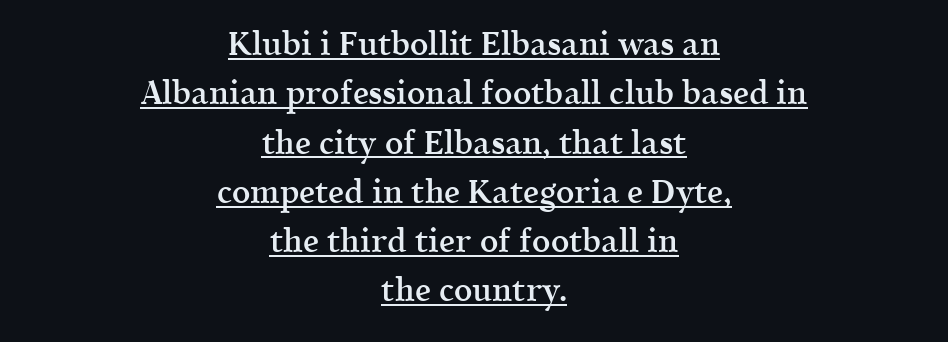
The image shows 32 px semibold serif type, upright; set centered, normal line spacing (1.54x), normal letter spacing, underlined; a medium x-height.
